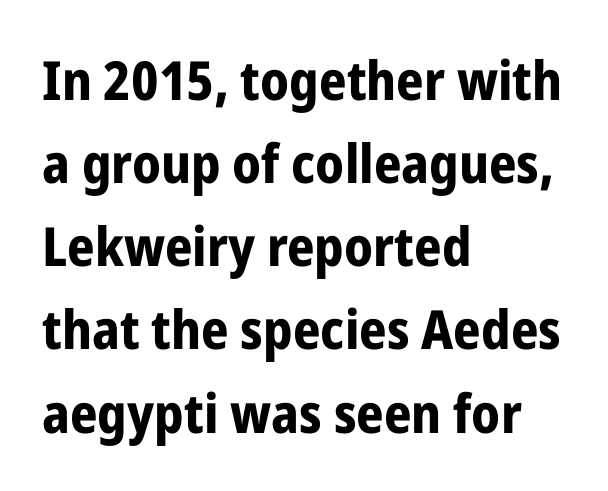
{"serif": "no", "italic": "no", "bold": "yes", "weight": "bold", "width": "condensed", "stroke_contrast": "low", "x_height": "medium", "monospaced": "no", "underline": "no", "align": "left", "line_spacing": "normal", "line_spacing_ratio": 1.54, "letter_spacing": "normal", "letter_spacing_em": 0.0, "glyph_px": 54}
